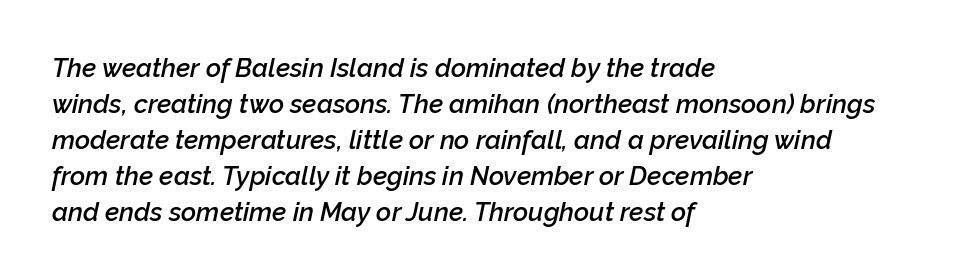
The image shows 26 px text type, italic (leaning right); set left-aligned, normal line spacing (1.38x), normal letter spacing, not underlined.
